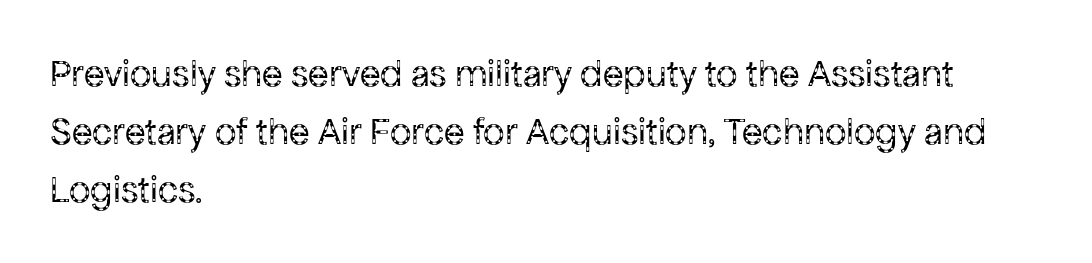
The image shows 38 px regular-weight sans-serif type, upright; set left-aligned, normal line spacing (1.52x), normal letter spacing, not underlined; low stroke contrast and a medium x-height.
